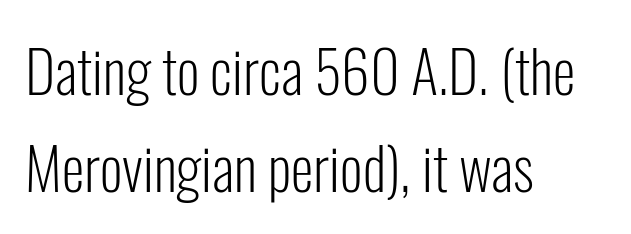
Q: Is the text bold? A: No.
Q: Is the text italic (slanted)? A: No, it is upright.
Q: Is the typeface a serif or a sans-serif typeface? A: Sans-serif.
Q: Is the text underlined? A: No.
Q: How is the paragraph aligned? A: Left-aligned.
Q: Is the spacing between letters normal or unusually wide? A: Normal.
Q: Is the spacing between lines tight, normal or loose? A: Normal.
Q: Width (condensed, normal, or wide)? A: Condensed.
Q: Stroke contrast? A: Low.
Q: x-height? A: Medium.
Q: Monospaced? A: No.
